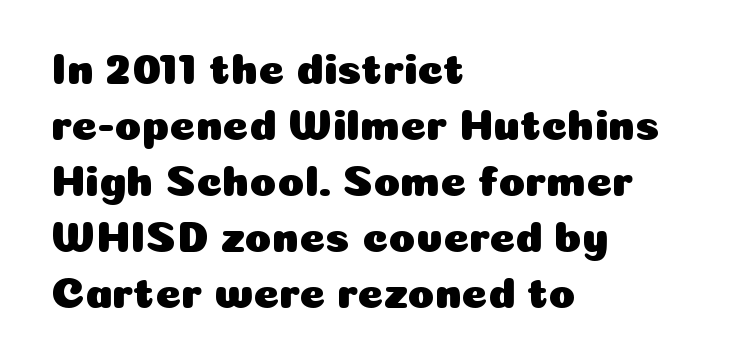
Q: Is the text italic (slanted)? A: No, it is upright.
Q: Is the typeface a serif or a sans-serif typeface? A: Sans-serif.
Q: Is the text underlined? A: No.
Q: How is the paragraph aligned? A: Left-aligned.
Q: Is the spacing between letters normal or unusually wide? A: Normal.
Q: Is the spacing between lines tight, normal or loose? A: Normal.
Q: Width (condensed, normal, or wide)? A: Normal.
Q: Stroke contrast? A: Low.
Q: x-height? A: Medium.
Q: Monospaced? A: No.
